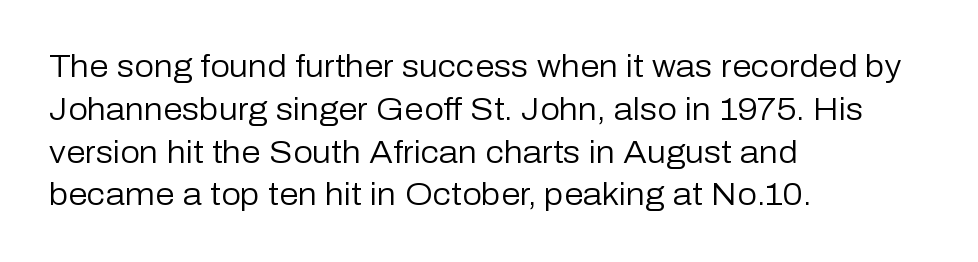
Short note: letters normally spaced. Leftover space on each line is placed entirely after the last word. Font category for this specimen: sans-serif. Think standard paragraph weight, or any step lighter than that.
